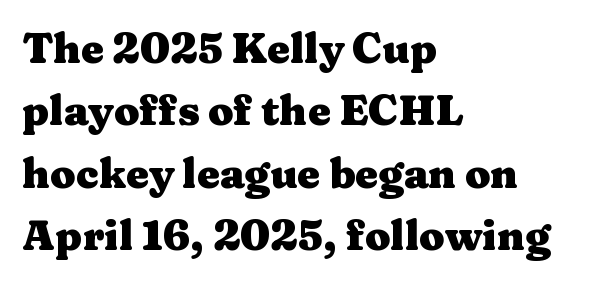
Vertically, the passage feels balanced, rows spaced as you'd expect. Note the varied advance widths — an 'i' is clearly narrower than an 'm'. The sample has been set heavy, in full bold. In terms of letterspacing, this is plain default setting.
